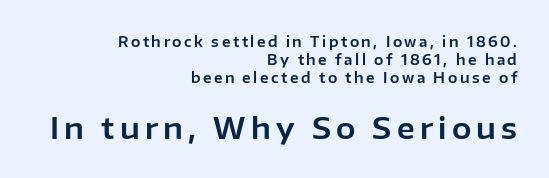
The image shows 29 px sans-serif type, upright; set right-aligned, normal line spacing (1.28x), not underlined; the second (bottom) block is 2.07x larger; low stroke contrast and a medium x-height.
